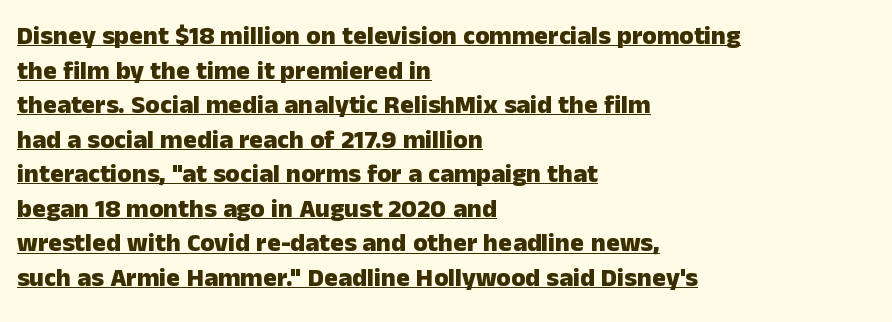
These lines carry a lot of weight — the face is fully bold. Horizontally, the lines are justified to the leading edge only. Regular leading. The string is rendered with underlining switched on. Does the lettering tilt? It doesn't — this is upright. Nothing unusual about the tracking: characters are spaced as the font intends.
